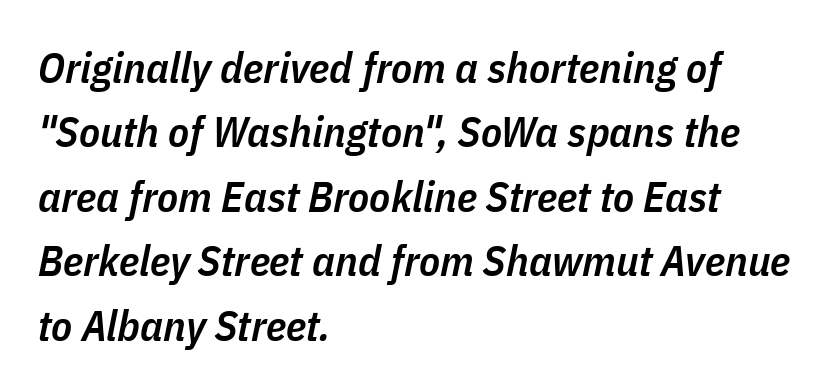
{"italic": "yes", "lean": "right", "slant_degrees": 11, "bold": "semi", "weight": "semibold", "width": "condensed", "stroke_contrast": "low", "x_height": "medium", "monospaced": "no", "underline": "no", "align": "left", "line_spacing": "normal", "line_spacing_ratio": 1.5, "letter_spacing": "normal", "letter_spacing_em": 0.0, "glyph_px": 43}
